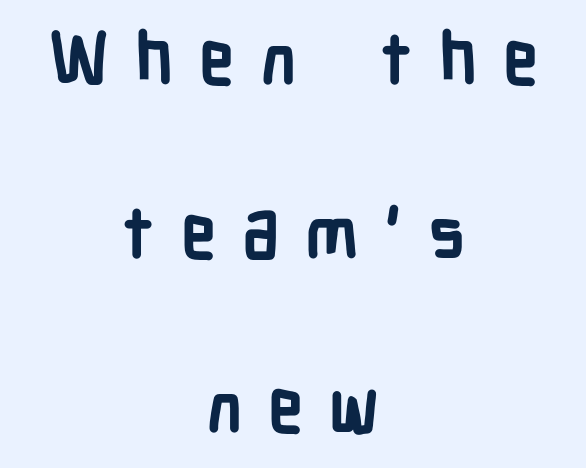
{"serif": "no", "italic": "no", "bold": "yes", "weight": "semibold", "width": "condensed", "stroke_contrast": "low", "x_height": "medium", "monospaced": "no", "underline": "no", "align": "center", "line_spacing": "loose", "line_spacing_ratio": 2.45, "letter_spacing": "wide", "letter_spacing_em": 0.36, "glyph_px": 71}
